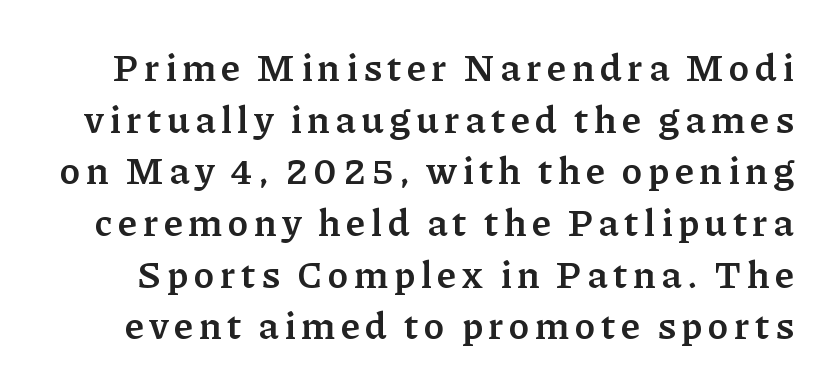
Q: Is the text bold? A: Yes.
Q: Is the text italic (slanted)? A: No, it is upright.
Q: Is the typeface a serif or a sans-serif typeface? A: Serif.
Q: Is the text underlined? A: No.
Q: Is the spacing between lines tight, normal or loose? A: Normal.
Q: Width (condensed, normal, or wide)? A: Normal.
Q: Stroke contrast? A: Low.
Q: x-height? A: Medium.
Q: Monospaced? A: No.
